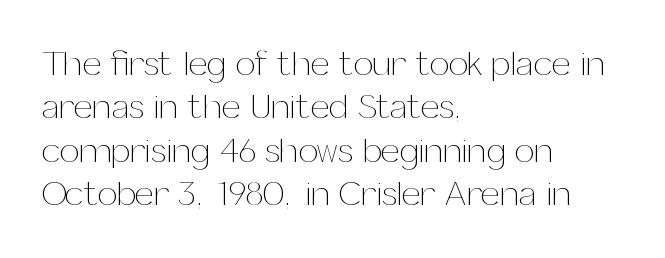
{"italic": "no", "bold": "no", "weight": "thin", "width": "normal", "stroke_contrast": "medium", "x_height": "medium", "monospaced": "no", "underline": "no", "align": "left", "line_spacing_ratio": 1.24, "letter_spacing": "normal", "letter_spacing_em": 0.0, "glyph_px": 35}
